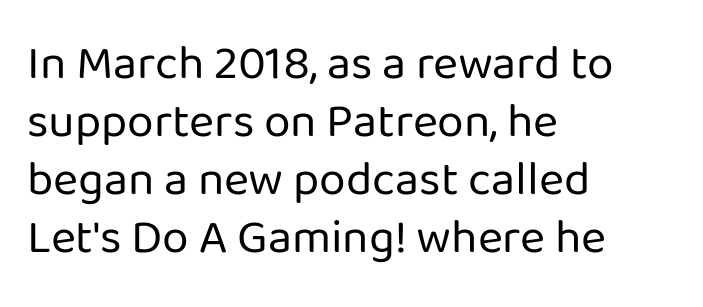
Do the characters align in a grid? No, the font is proportional. The text was rendered using a sans face with plain stroke endings. Glyph-to-glyph distance matches everyday printed text. Is the block centered? No — it sits flush against the left margin.
